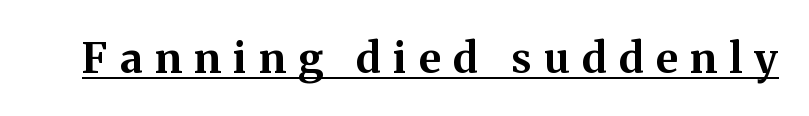
A typesetter would mark this as roman, not italic. The face used here appears with an underline applied. Observe the wide spacing: letters keep a clear distance from each other. Do the characters align in a grid? No, the font is proportional. Serifs: yes, visible at the terminals of the letterforms.
